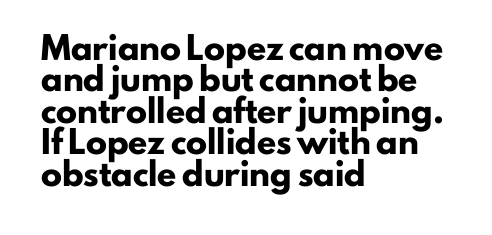
The image shows 21 px bold type, upright; set left-aligned, normal line spacing (1.5x), normal letter spacing, not underlined.
